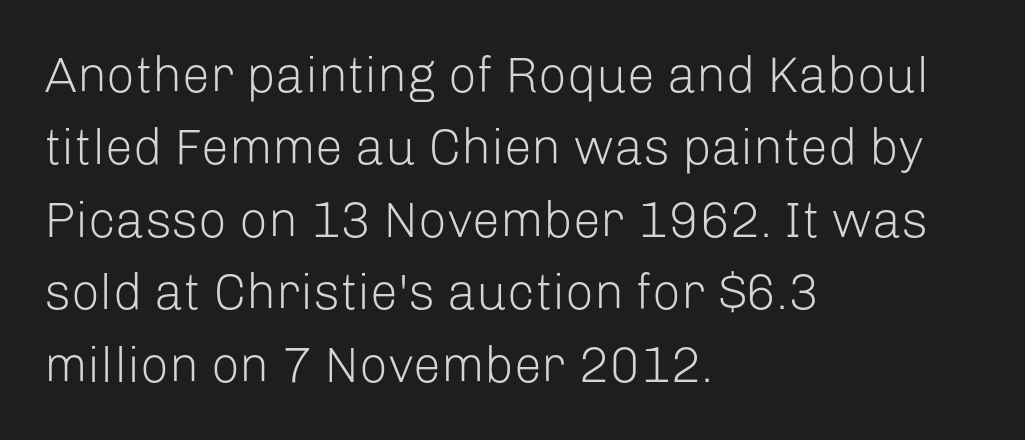
{"serif": "no", "italic": "no", "bold": "no", "weight": "light", "width": "normal", "stroke_contrast": "low", "x_height": "medium", "monospaced": "no", "underline": "no", "align": "left", "line_spacing": "normal", "line_spacing_ratio": 1.45, "letter_spacing": "normal", "letter_spacing_em": 0.0, "glyph_px": 50}
